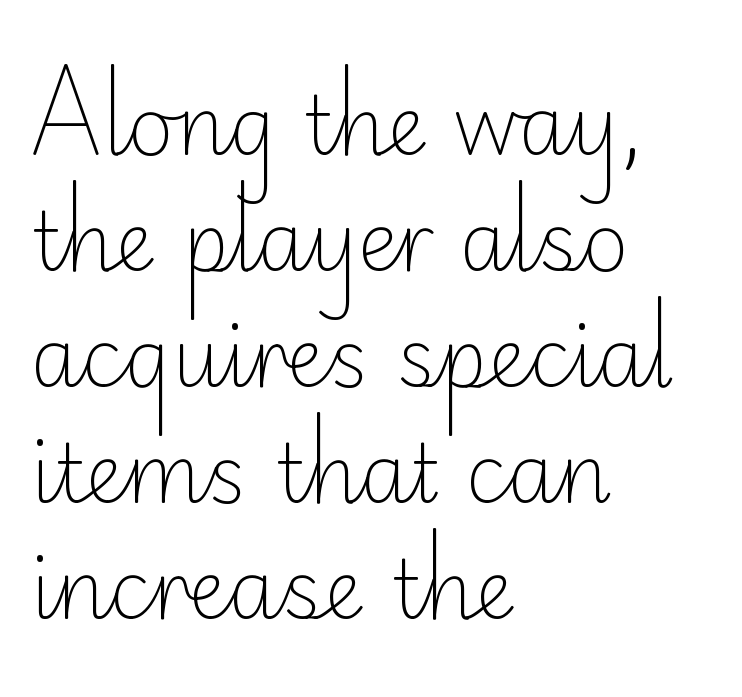
Q: Is the text bold? A: No.
Q: Is the text italic (slanted)? A: No, it is upright.
Q: Is the typeface a serif or a sans-serif typeface? A: Sans-serif.
Q: Is the text underlined? A: No.
Q: How is the paragraph aligned? A: Left-aligned.
Q: Is the spacing between letters normal or unusually wide? A: Normal.
Q: Is the spacing between lines tight, normal or loose? A: Normal.
Q: Width (condensed, normal, or wide)? A: Normal.
Q: Stroke contrast? A: Low.
Q: x-height? A: Small.
Q: Monospaced? A: No.
